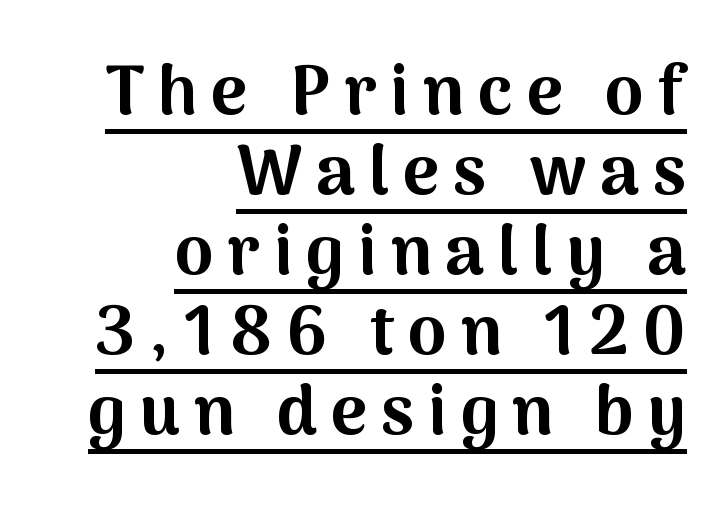
One-word summary of the alignment: right. This is sans-serif lettering, the kind often seen on screens and signage. Is this a fixed-width face? No — the glyphs have proportional, varying widths. How heavy is the stroke? Heavy — this is a bold. Beneath each row of characters lies a ruled line.
